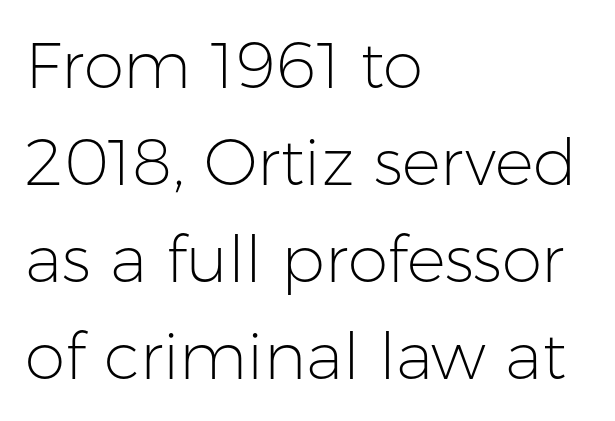
This sample is left-justified, so line endings fall wherever the words run out. Think standard paragraph weight, or any step lighter than that. Unmarked baselines from the first word to the last. Compared with typical body copy, the letter spacing here is the same. Does the lettering tilt? It doesn't — this is upright.
